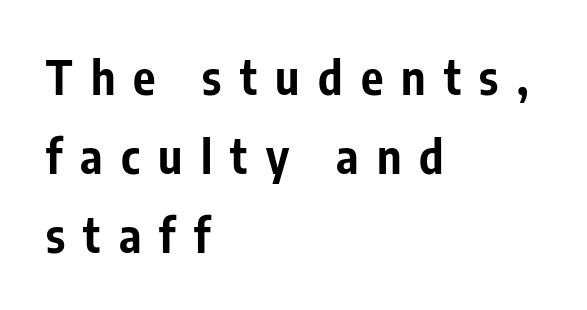
Nothing sits at the stroke ends, so this counts as sans-serif. Loose tracking; the words dissolve into strings of separated letters. Glance below the letters and you will spot only blank space. I'd describe the lettering as bold — thick and assertive. Vertical strokes here are truly vertical. The rendering uses a moderate line-height, typical for paragraphs.
